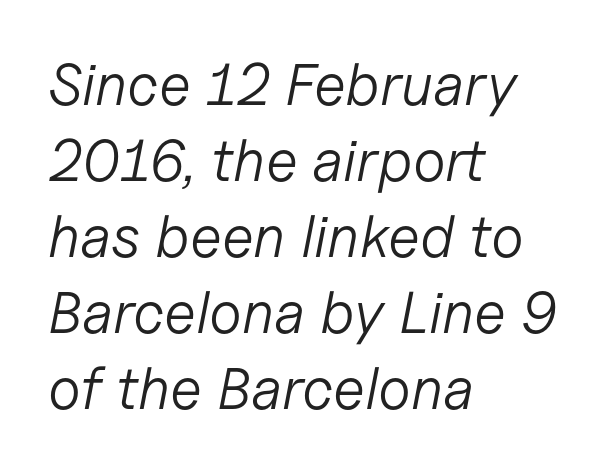
Q: Is the text bold? A: No.
Q: Is the text italic (slanted)? A: Yes, it leans right by about 11 degrees.
Q: Is the text underlined? A: No.
Q: How is the paragraph aligned? A: Left-aligned.
Q: Is the spacing between letters normal or unusually wide? A: Normal.
Q: Is the spacing between lines tight, normal or loose? A: Normal.
Q: Width (condensed, normal, or wide)? A: Normal.
Q: Stroke contrast? A: Low.
Q: x-height? A: Medium.
Q: Monospaced? A: No.
